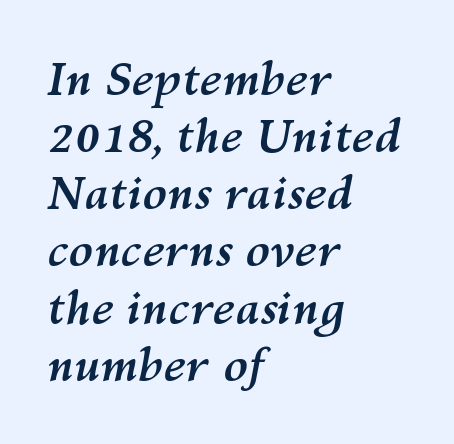
The image shows 45 px semibold type, italic (leaning right); set left-aligned, normal line spacing (1.27x), normal letter spacing, not underlined; medium stroke contrast and a medium x-height.
